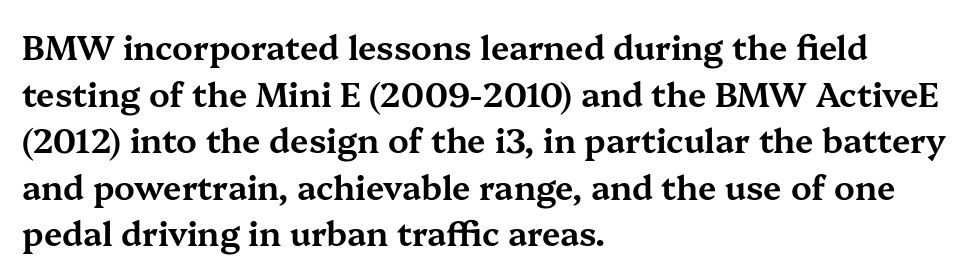
Q: Is the text italic (slanted)? A: No, it is upright.
Q: Is the typeface a serif or a sans-serif typeface? A: Serif.
Q: Is the text underlined? A: No.
Q: How is the paragraph aligned? A: Left-aligned.
Q: Is the spacing between letters normal or unusually wide? A: Normal.
Q: Is the spacing between lines tight, normal or loose? A: Normal.
Q: Width (condensed, normal, or wide)? A: Wide.
Q: Stroke contrast? A: Medium.
Q: x-height? A: Medium.
Q: Monospaced? A: No.
